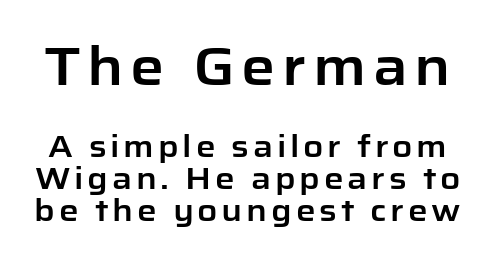
The image shows 54 px sans-serif type, upright; set tight line spacing (1.02x), not underlined; the first (top) block is 1.74x larger; low stroke contrast and a medium x-height.
